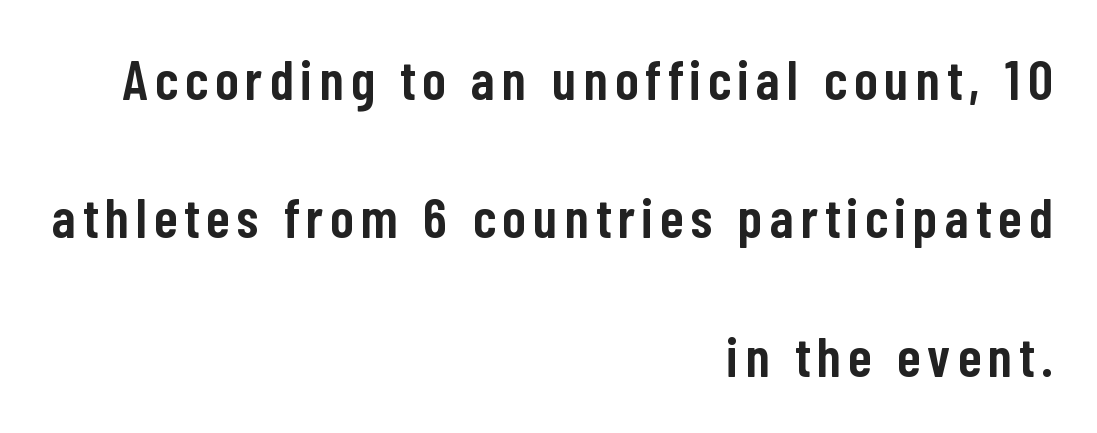
A typesetter would call this proportional, since set widths differ per character. These lines stack with their right ends in a neat column. How would I describe the line gaps? Wide and relaxed. On the weight axis this lands at semibold, roughly 600.
